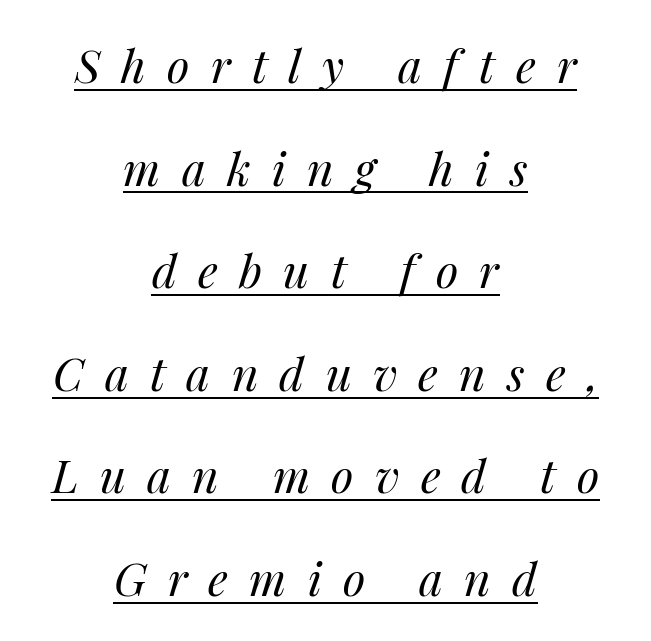
Q: Is the text bold? A: No.
Q: Is the text italic (slanted)? A: Yes, it leans right by about 14 degrees.
Q: Is the text underlined? A: Yes.
Q: How is the paragraph aligned? A: Centered.
Q: Is the spacing between letters normal or unusually wide? A: Unusually wide.
Q: Is the spacing between lines tight, normal or loose? A: Loose.
Q: Width (condensed, normal, or wide)? A: Normal.
Q: Stroke contrast? A: Medium.
Q: x-height? A: Medium.
Q: Monospaced? A: No.
